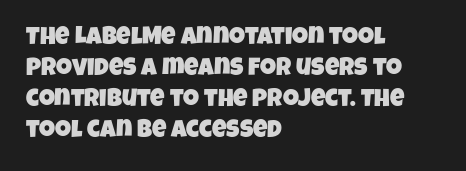
The space beneath each line is pristine and unruled. Compared with typical body copy, the letter spacing here is the same. One-word summary of the alignment: left.
